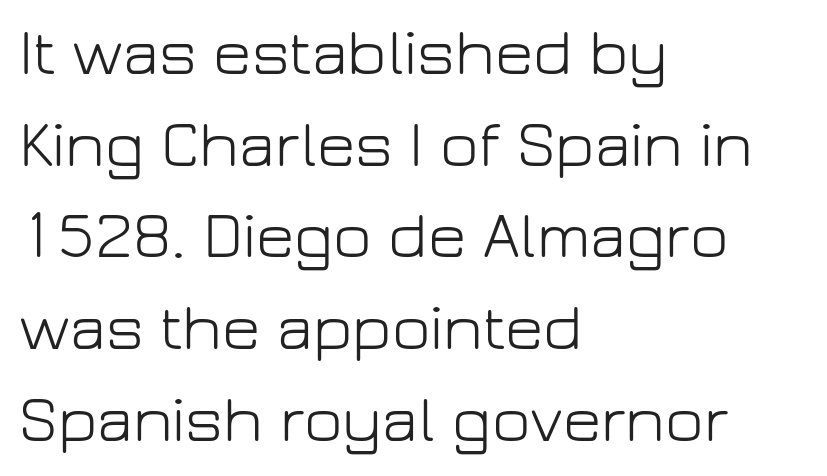
{"serif": "no", "italic": "no", "bold": "no", "weight": "light", "width": "normal", "stroke_contrast": "low", "x_height": "medium", "monospaced": "no", "underline": "no", "align": "left", "line_spacing": "normal", "line_spacing_ratio": 1.39, "letter_spacing": "normal", "letter_spacing_em": 0.0, "glyph_px": 66}
